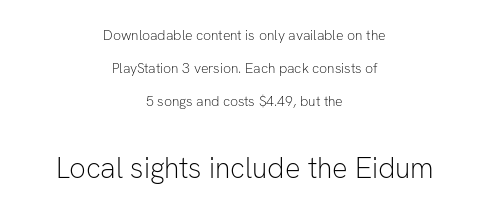
{"serif": "no", "italic": "no", "bold": "no", "weight": "light", "width": "normal", "stroke_contrast": "low", "x_height": "medium", "monospaced": "no", "underline": "no", "align": "center", "line_spacing": "loose", "line_spacing_ratio": 2.37, "letter_spacing": "normal", "letter_spacing_em": 0.0, "larger_block": "second", "size_ratio": 2.07, "glyph_px": 29}
